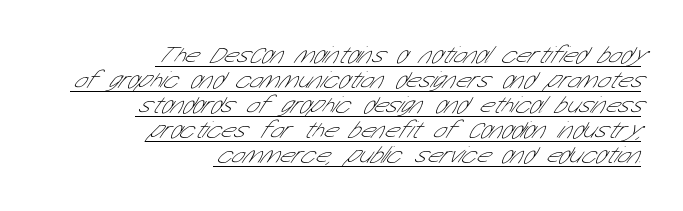
The image shows 24 px text type; set right-aligned, tight line spacing (1.04x), normal letter spacing, underlined.
